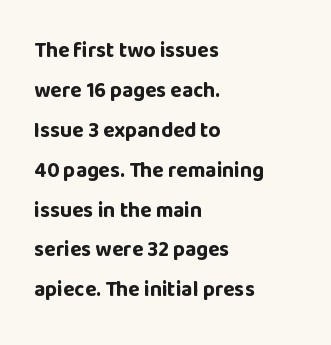
Q: Is the text bold? A: Yes.
Q: Is the text italic (slanted)? A: No, it is upright.
Q: Is the text underlined? A: No.
Q: How is the paragraph aligned? A: Left-aligned.
Q: Is the spacing between letters normal or unusually wide? A: Normal.
Q: Is the spacing between lines tight, normal or loose? A: Loose.
